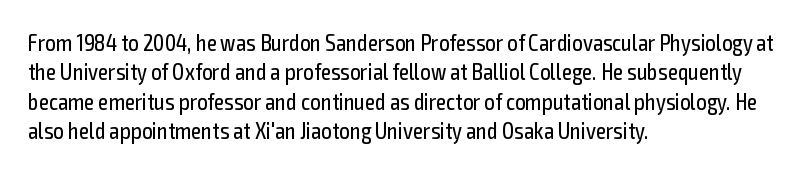
{"italic": "no", "bold": "no", "underline": "no", "align": "left", "line_spacing": "normal", "line_spacing_ratio": 1.28, "letter_spacing": "normal", "letter_spacing_em": 0.0, "glyph_px": 23}
